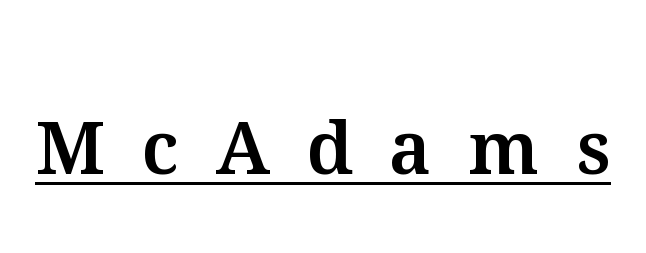
Q: Is the text italic (slanted)? A: No, it is upright.
Q: Is the text underlined? A: Yes.
Q: Is the spacing between letters normal or unusually wide? A: Unusually wide.
Q: Width (condensed, normal, or wide)? A: Normal.
Q: Stroke contrast? A: Medium.
Q: x-height? A: Medium.
Q: Monospaced? A: No.
